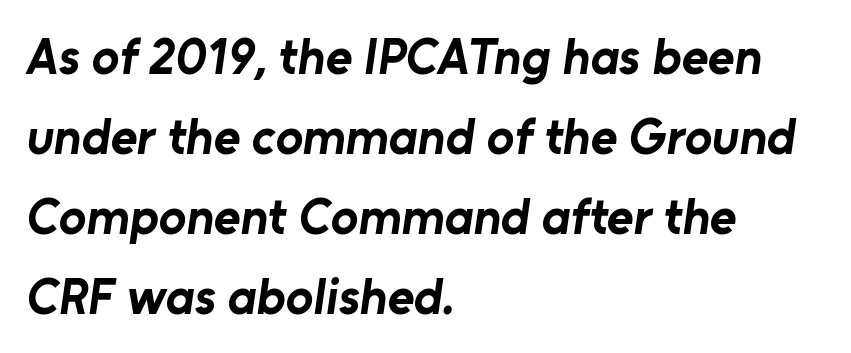
The image shows 51 px bold sans-serif type; set left-aligned, normal line spacing (1.57x), normal letter spacing, not underlined; low stroke contrast and a medium x-height.
